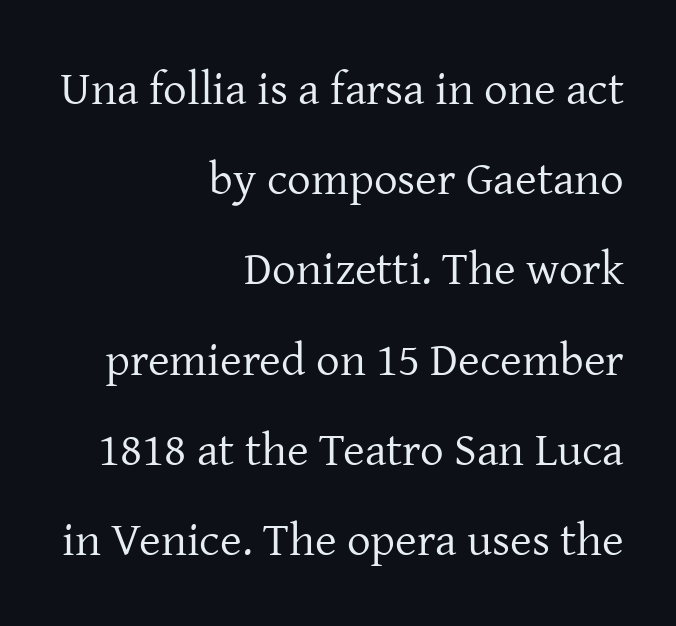
Q: Is the text bold? A: No.
Q: Is the text italic (slanted)? A: No, it is upright.
Q: Is the typeface a serif or a sans-serif typeface? A: Serif.
Q: Is the text underlined? A: No.
Q: How is the paragraph aligned? A: Right-aligned.
Q: Is the spacing between letters normal or unusually wide? A: Normal.
Q: Is the spacing between lines tight, normal or loose? A: Loose.
Q: Width (condensed, normal, or wide)? A: Normal.
Q: Stroke contrast? A: Low.
Q: x-height? A: Medium.
Q: Monospaced? A: No.
